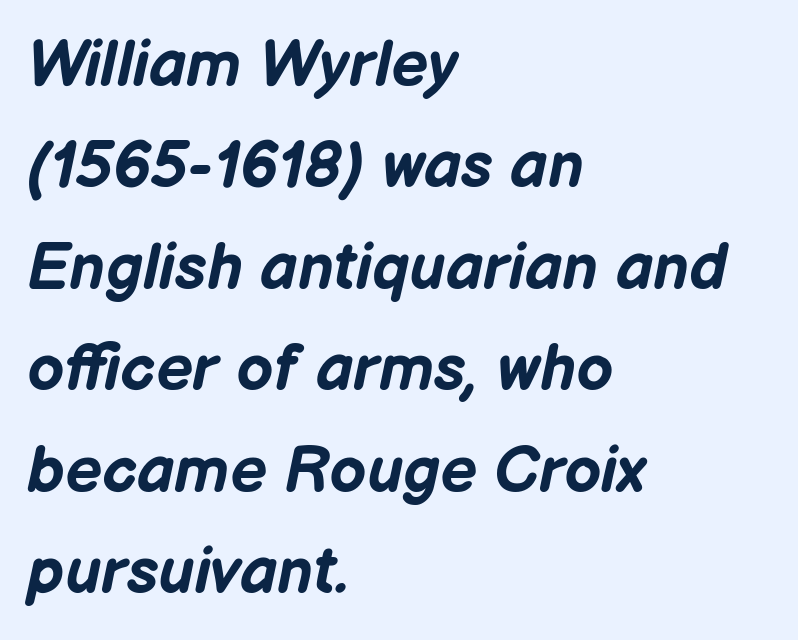
Proportional: the letters do not fall into vertical columns. Strong, thick strokes mark this as bold type. Spacing between characters is what you'd get straight out of the box. The rag falls on the right side of this text block. Just letters on the line, the space beneath them empty. This sample uses an oblique cut, with every glyph tilted off the vertical.
